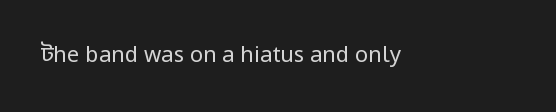
The space directly below the letters is spotless. Quick note: not italic, upright. The line texture is even and compact thanks to regular tracking. These glyphs show unthickened strokes, regular width or finer.
